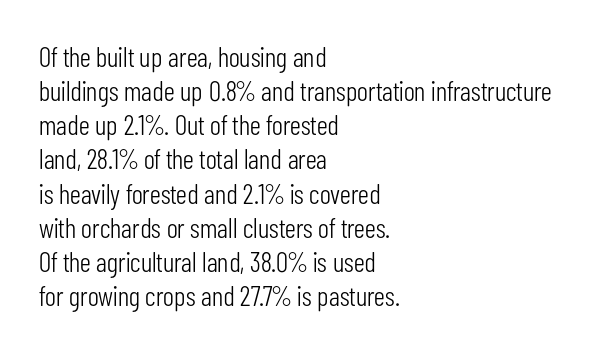
Posture: straight, roman, zero tilt. Descenders hang freely into open space. The face looks like a standard text weight, possibly lighter. A classic flush-left, rag-right setting is used for this passage.
